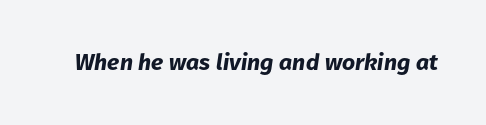
{"italic": "yes", "lean": "right", "slant_degrees": 8, "bold": "yes", "underline": "no", "letter_spacing": "normal", "letter_spacing_em": 0.0, "glyph_px": 23}
